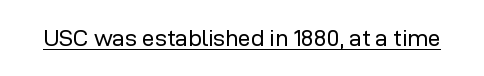
{"italic": "no", "bold": "no", "underline": "yes", "letter_spacing": "normal", "letter_spacing_em": 0.0, "glyph_px": 23}
